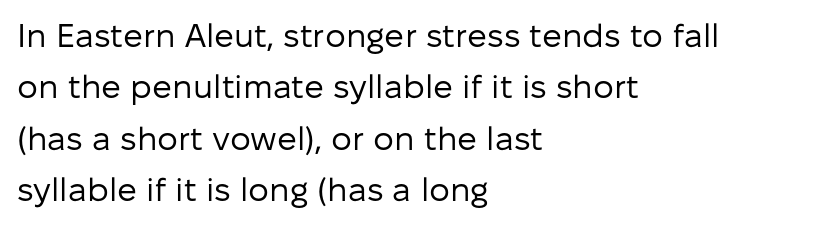
{"serif": "no", "italic": "no", "bold": "no", "weight": "regular", "width": "normal", "stroke_contrast": "low", "x_height": "medium", "monospaced": "no", "underline": "no", "align": "left", "line_spacing": "normal", "line_spacing_ratio": 1.56, "letter_spacing": "normal", "letter_spacing_em": 0.0, "glyph_px": 33}
